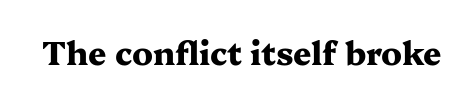
Q: Is the text bold? A: Yes.
Q: Is the text italic (slanted)? A: No, it is upright.
Q: Is the typeface a serif or a sans-serif typeface? A: Serif.
Q: Is the text underlined? A: No.
Q: Is the spacing between letters normal or unusually wide? A: Normal.
Q: Width (condensed, normal, or wide)? A: Wide.
Q: Stroke contrast? A: Medium.
Q: x-height? A: Medium.
Q: Monospaced? A: No.
